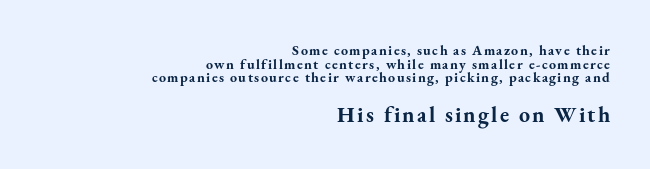
Q: Is the text bold? A: Yes.
Q: Is the text italic (slanted)? A: No, it is upright.
Q: Is the text underlined? A: No.
Q: How is the paragraph aligned? A: Right-aligned.
Q: Is the spacing between lines tight, normal or loose? A: Tight.
Q: Which block of text is set in a larger size, the first (top) or the second (bottom)? A: The second (bottom) one.
